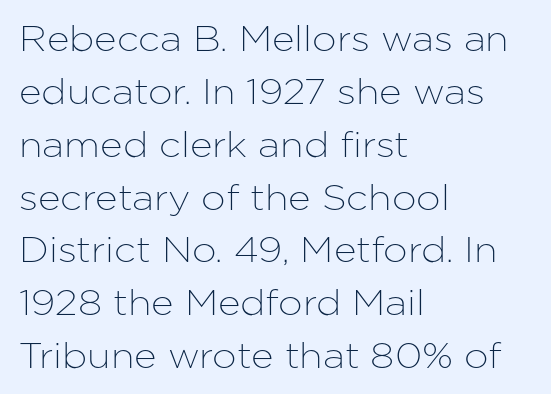
The image shows 35 px sans-serif type, upright; set left-aligned, normal line spacing (1.51x), normal letter spacing, not underlined; low stroke contrast and a medium x-height.
